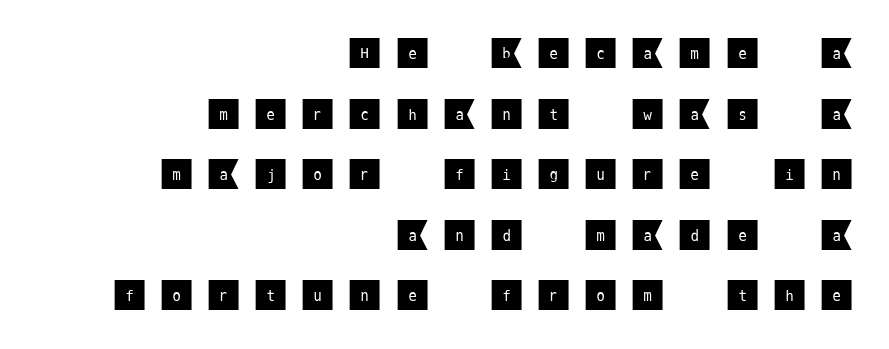
Q: Is the text italic (slanted)? A: No, it is upright.
Q: Is the typeface a serif or a sans-serif typeface? A: Sans-serif.
Q: Is the text underlined? A: No.
Q: How is the paragraph aligned? A: Right-aligned.
Q: Is the spacing between letters normal or unusually wide? A: Unusually wide.
Q: Width (condensed, normal, or wide)? A: Normal.
Q: Stroke contrast? A: Medium.
Q: x-height? A: Large.
